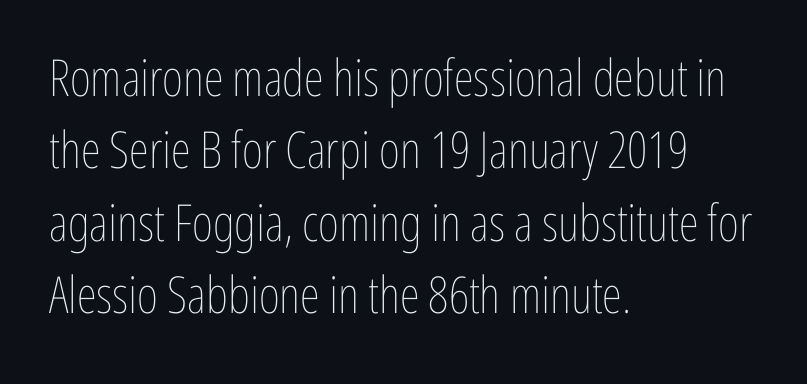
{"italic": "no", "bold": "no", "weight": "thin", "width": "condensed", "stroke_contrast": "low", "x_height": "medium", "monospaced": "no", "underline": "no", "align": "left", "line_spacing": "normal", "line_spacing_ratio": 1.42, "letter_spacing": "normal", "letter_spacing_em": 0.0, "glyph_px": 51}
